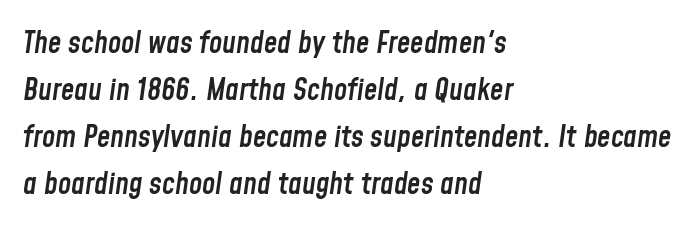
The image shows 30 px semibold, condensed type, italic (leaning right); set left-aligned, normal line spacing (1.57x), normal letter spacing, not underlined; low stroke contrast and a medium x-height.
